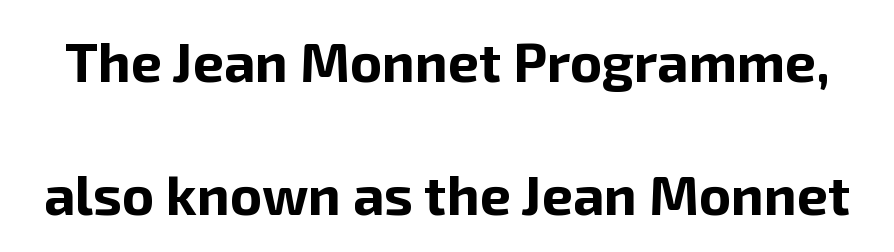
Q: Is the text bold? A: Yes.
Q: Is the text italic (slanted)? A: No, it is upright.
Q: Is the typeface a serif or a sans-serif typeface? A: Sans-serif.
Q: Is the text underlined? A: No.
Q: Is the spacing between letters normal or unusually wide? A: Normal.
Q: Is the spacing between lines tight, normal or loose? A: Loose.
Q: Width (condensed, normal, or wide)? A: Normal.
Q: Stroke contrast? A: Low.
Q: x-height? A: Medium.
Q: Monospaced? A: No.
